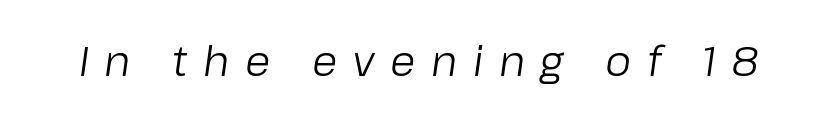
Q: Is the text bold? A: No.
Q: Is the text italic (slanted)? A: Yes, it leans right by about 8 degrees.
Q: Is the text underlined? A: No.
Q: Is the spacing between letters normal or unusually wide? A: Unusually wide.
Q: Width (condensed, normal, or wide)? A: Normal.
Q: Stroke contrast? A: Low.
Q: x-height? A: Medium.
Q: Monospaced? A: No.
